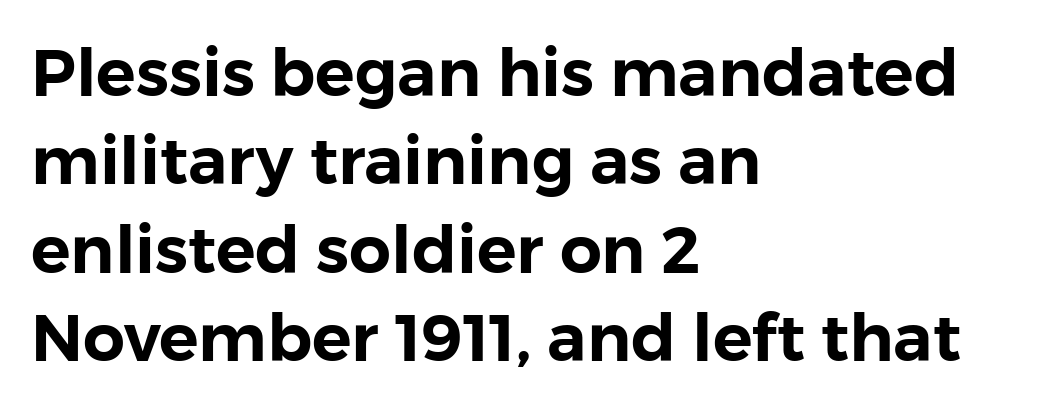
The image shows 66 px sans-serif type, upright; set left-aligned, normal line spacing (1.34x), normal letter spacing, not underlined; low stroke contrast and a medium x-height.
